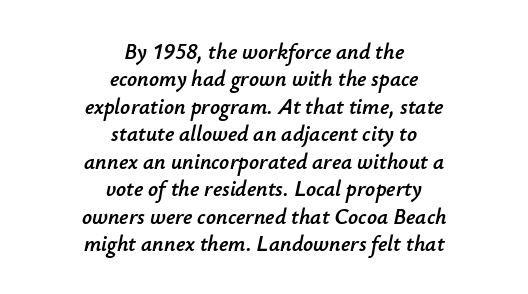
The image shows 22 px text type, italic (leaning right); set centered, normal line spacing (1.25x), normal letter spacing, not underlined.
